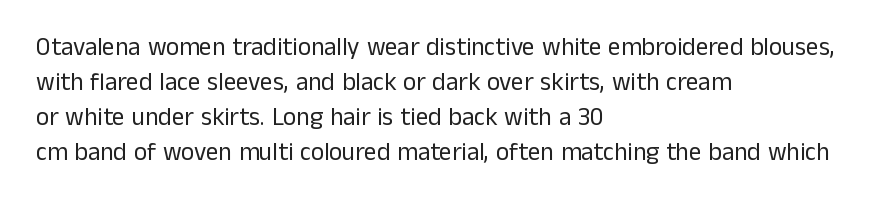
Nobody drew a line under any word here. The passage is arranged the way most books set body copy — flush left. Is the stroke heavy? The answer is a plain regular-or-lighter. Nobody touched the tracking dial on this one. A roman cut, with each character standing at attention. The space between consecutive lines is moderate.
